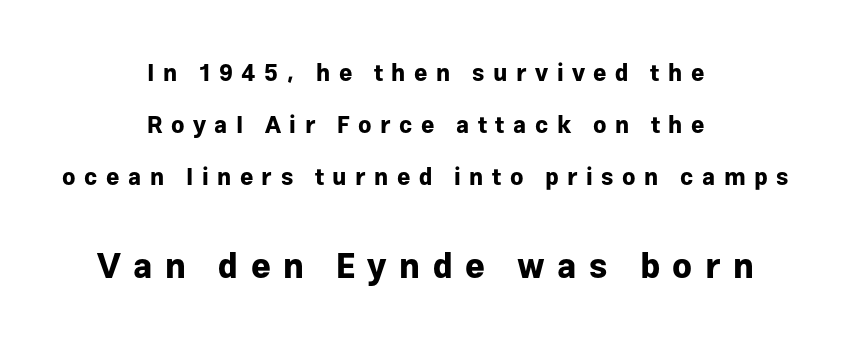
The image shows 34 px bold sans-serif type, upright; set centered, loose line spacing (2.27x), unusually wide letter spacing (+0.37 em), not underlined; the second (bottom) block is 1.48x larger; low stroke contrast and a medium x-height.
